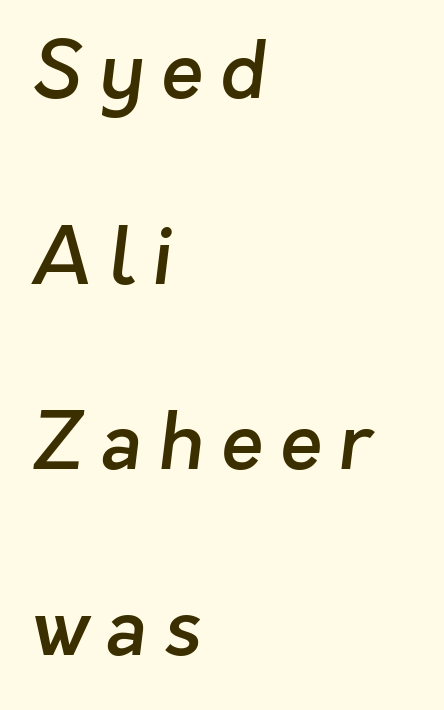
The leading is generous, giving the passage an open texture. These lines are set flush left with a ragged right edge. Set as a demibold, roughly 600 on the weight scale. Is this a fixed-width face? No — the glyphs have proportional, varying widths. Look at the tracking — it's clearly loosened, letters drifting apart.
